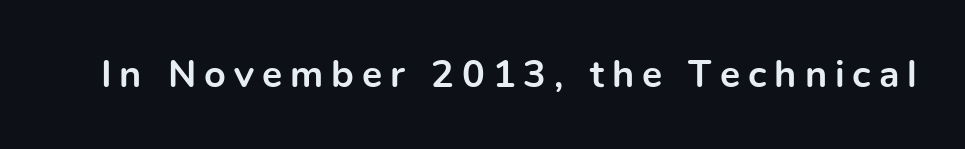
{"serif": "no", "italic": "no", "bold": "yes", "weight": "bold", "width": "normal", "x_height": "medium", "monospaced": "no", "underline": "no", "letter_spacing": "wide", "letter_spacing_em": 0.21, "glyph_px": 38}
